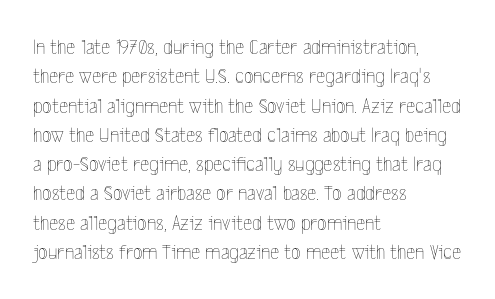
Q: Is the text bold? A: No.
Q: Is the text italic (slanted)? A: No, it is upright.
Q: Is the text underlined? A: No.
Q: How is the paragraph aligned? A: Left-aligned.
Q: Is the spacing between letters normal or unusually wide? A: Normal.
Q: Is the spacing between lines tight, normal or loose? A: Normal.
